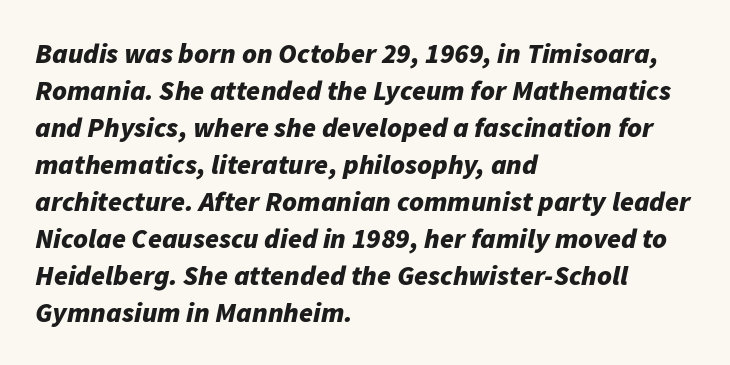
{"italic": "yes", "lean": "right", "slant_degrees": 11, "bold": "yes", "weight": "bold", "width": "normal", "stroke_contrast": "low", "x_height": "medium", "monospaced": "no", "underline": "no", "align": "left", "line_spacing": "normal", "line_spacing_ratio": 1.32, "letter_spacing": "normal", "letter_spacing_em": 0.0, "glyph_px": 28}
